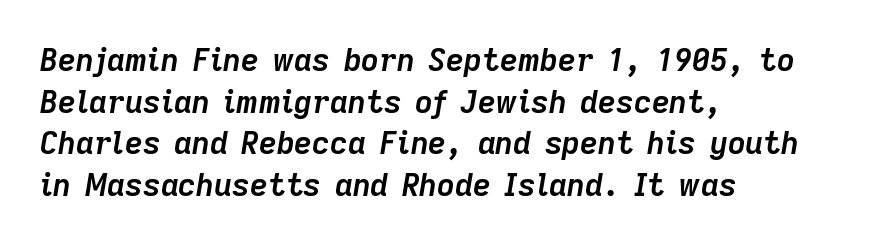
Q: Is the text bold? A: Yes.
Q: Is the text italic (slanted)? A: Yes, it leans right by about 9 degrees.
Q: Is the text underlined? A: No.
Q: How is the paragraph aligned? A: Left-aligned.
Q: Is the spacing between letters normal or unusually wide? A: Normal.
Q: Is the spacing between lines tight, normal or loose? A: Normal.
Q: Width (condensed, normal, or wide)? A: Normal.
Q: Stroke contrast? A: Low.
Q: x-height? A: Medium.
Q: Monospaced? A: No.
